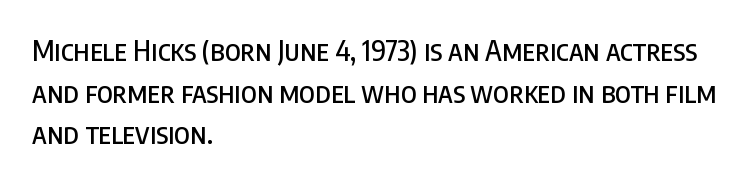
The image shows 28 px condensed sans-serif type, upright; set left-aligned, normal line spacing (1.49x), normal letter spacing, not underlined; low stroke contrast and a large x-height.
